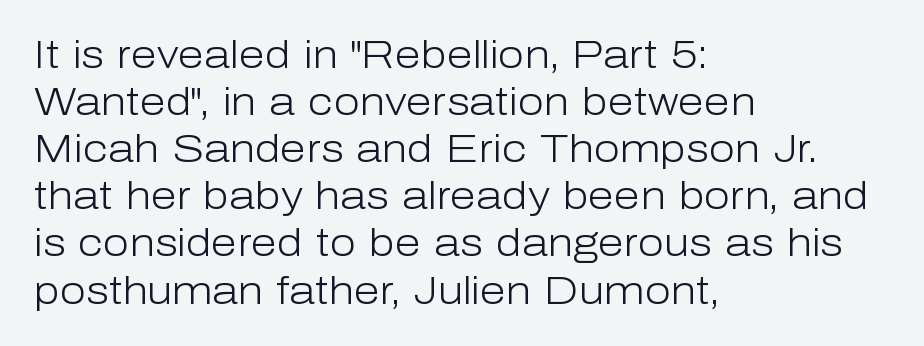
The image shows 38 px light sans-serif type, upright; set left-aligned, line spacing 1.24x, normal letter spacing, not underlined; low stroke contrast and a medium x-height.
